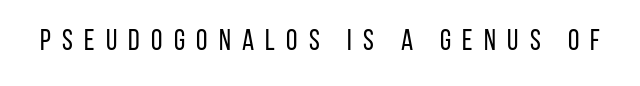
Q: Is the text bold? A: No.
Q: Is the text italic (slanted)? A: No, it is upright.
Q: Is the typeface a serif or a sans-serif typeface? A: Sans-serif.
Q: Is the text underlined? A: No.
Q: Is the spacing between letters normal or unusually wide? A: Unusually wide.
Q: Width (condensed, normal, or wide)? A: Condensed.
Q: Stroke contrast? A: Low.
Q: x-height? A: Large.
Q: Monospaced? A: No.
